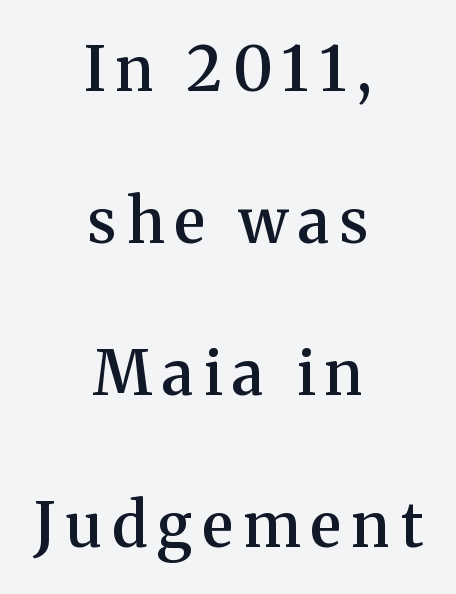
{"serif": "yes", "italic": "no", "bold": "semi", "weight": "semibold", "width": "normal", "stroke_contrast": "medium", "x_height": "medium", "monospaced": "no", "underline": "no", "align": "center", "line_spacing": "loose", "line_spacing_ratio": 2.49, "glyph_px": 61}
